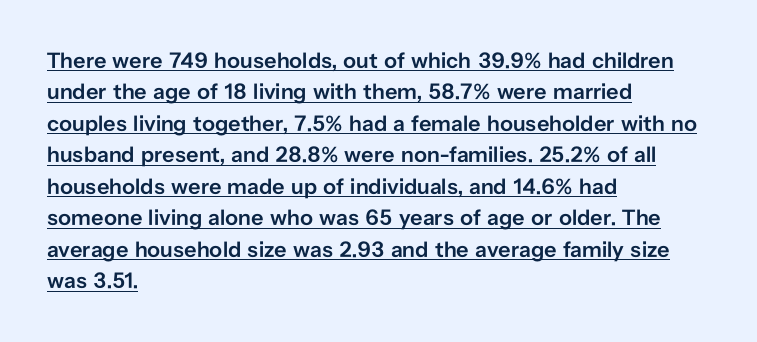
The passage shown stacks its lines at a standard gap. Default kerning and tracking; the words read as compact shapes. Ordinary non-slanted type is in use. A continuous stroke trails under the words, as in a hyperlink.
